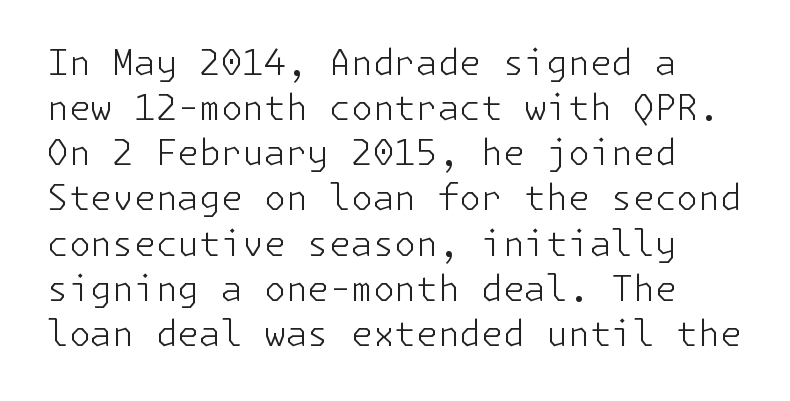
Q: Is the text bold? A: No.
Q: Is the text italic (slanted)? A: No, it is upright.
Q: Is the typeface a serif or a sans-serif typeface? A: Sans-serif.
Q: Is the text underlined? A: No.
Q: Is the spacing between letters normal or unusually wide? A: Normal.
Q: Is the spacing between lines tight, normal or loose? A: Normal.
Q: Width (condensed, normal, or wide)? A: Normal.
Q: Stroke contrast? A: Low.
Q: x-height? A: Medium.
